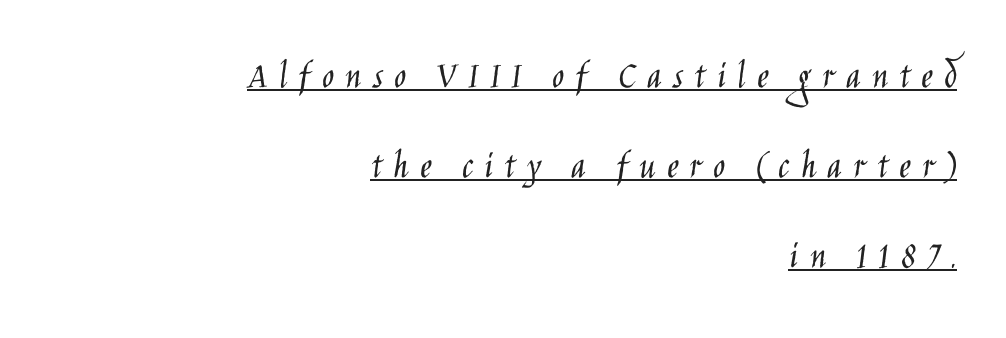
Q: Is the text bold? A: No.
Q: Is the text italic (slanted)? A: Yes.
Q: Is the typeface a serif or a sans-serif typeface? A: Sans-serif.
Q: Is the text underlined? A: Yes.
Q: How is the paragraph aligned? A: Right-aligned.
Q: Is the spacing between letters normal or unusually wide? A: Unusually wide.
Q: Is the spacing between lines tight, normal or loose? A: Loose.
Q: Width (condensed, normal, or wide)? A: Condensed.
Q: Stroke contrast? A: Low.
Q: x-height? A: Large.
Q: Monospaced? A: No.
